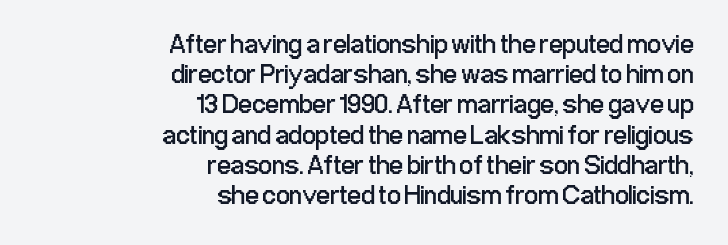
{"italic": "no", "bold": "no", "underline": "no", "align": "right", "line_spacing": "tight", "line_spacing_ratio": 1.12, "letter_spacing": "normal", "letter_spacing_em": 0.0, "glyph_px": 27}
